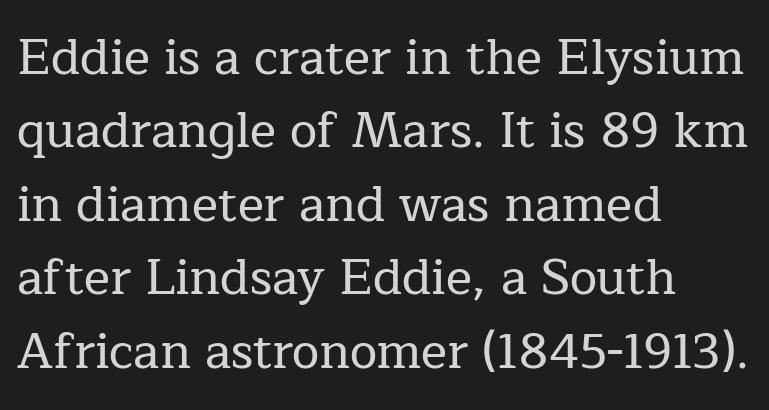
The image shows 49 px serif type, upright; set left-aligned, normal line spacing (1.5x), normal letter spacing, not underlined; low stroke contrast and a medium x-height.
